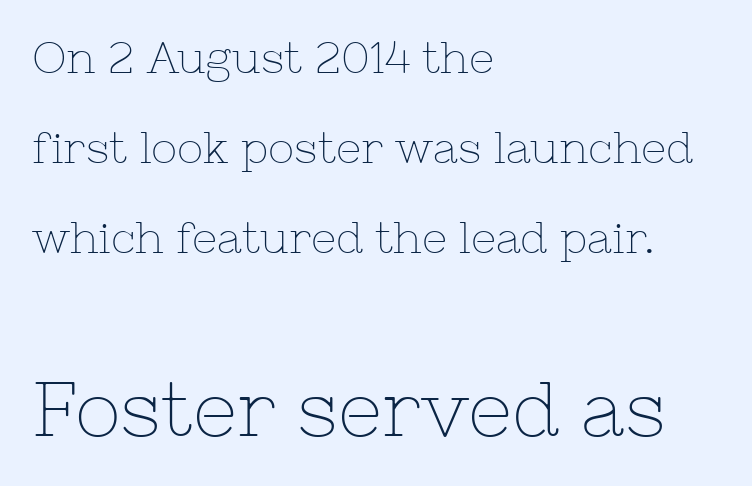
The image shows 77 px thin serif type, upright; set left-aligned, loose line spacing (2.05x), normal letter spacing, not underlined; the second (bottom) block is 1.75x larger; low stroke contrast and a medium x-height.
